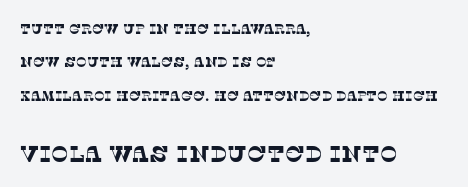
Q: Is the text underlined? A: No.
Q: How is the paragraph aligned? A: Left-aligned.
Q: Is the spacing between letters normal or unusually wide? A: Normal.
Q: Is the spacing between lines tight, normal or loose? A: Loose.
Q: Which block of text is set in a larger size, the first (top) or the second (bottom)? A: The second (bottom) one.
